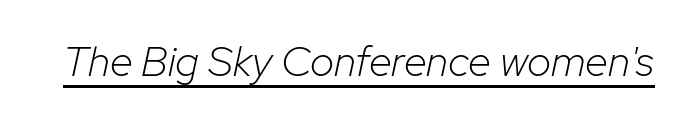
Q: Is the text bold? A: No.
Q: Is the text italic (slanted)? A: Yes, it leans right by about 12 degrees.
Q: Is the text underlined? A: Yes.
Q: Is the spacing between letters normal or unusually wide? A: Normal.
Q: Width (condensed, normal, or wide)? A: Normal.
Q: Stroke contrast? A: Low.
Q: x-height? A: Medium.
Q: Monospaced? A: No.
